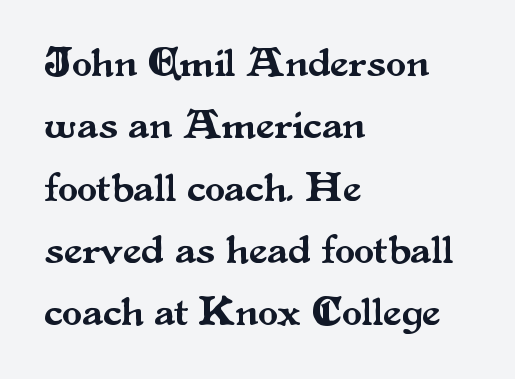
{"serif": "yes", "italic": "no", "width": "normal", "stroke_contrast": "medium", "x_height": "small", "monospaced": "no", "underline": "no", "align": "left", "line_spacing": "normal", "line_spacing_ratio": 1.52, "letter_spacing": "normal", "letter_spacing_em": 0.0, "glyph_px": 41}
